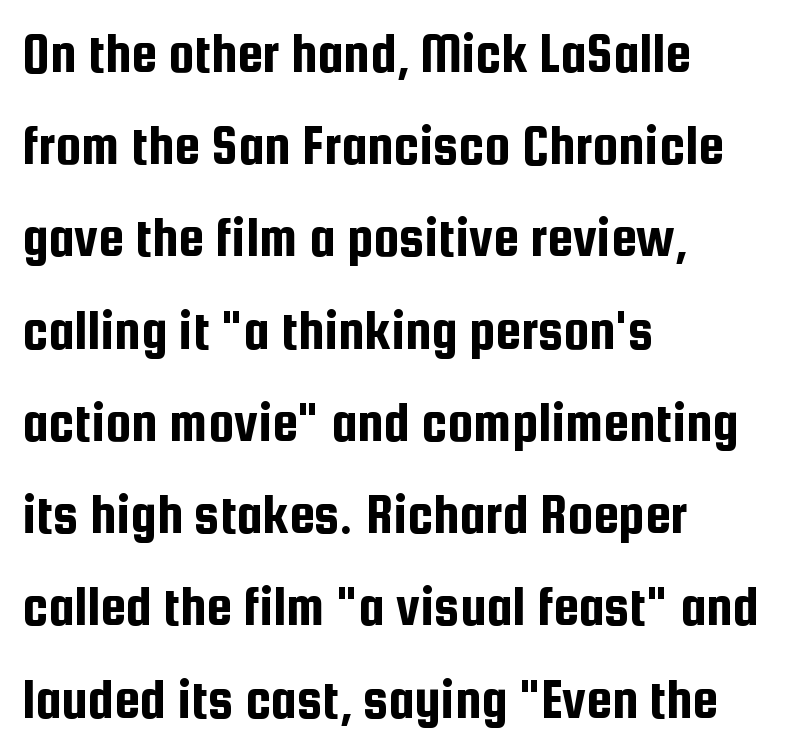
No italicization has been applied; the sample stays upright. These lines sit exactly where default settings would place them. All the whitespace from short lines collects on the right. Here the glyphs are tracked normally, forming tight word shapes. Letterform terminals end flat and unadorned throughout the passage.
